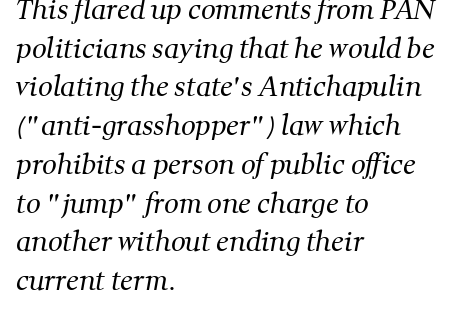
{"bold": "no", "underline": "no", "align": "left", "line_spacing": "normal", "line_spacing_ratio": 1.49, "letter_spacing": "normal", "letter_spacing_em": 0.0, "glyph_px": 26}
